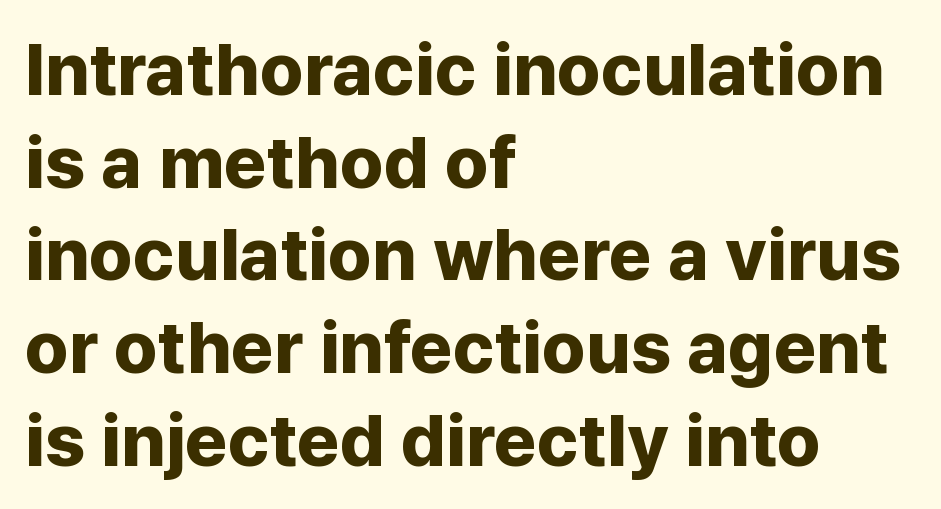
Typographic density is high because the face is bold. Baseline-to-baseline distance is the conventional proportion of letter height. This sample has the flowing, uneven cadence of proportional lettering. Compared with typical body copy, the letter spacing here is the same. The type sits square on the baseline with zero lean.
